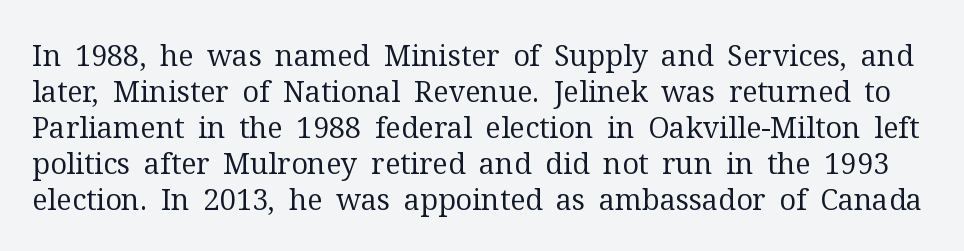
The image shows 29 px regular-weight serif type, upright; set line spacing 1.24x, normal letter spacing, not underlined; medium stroke contrast and a medium x-height.
